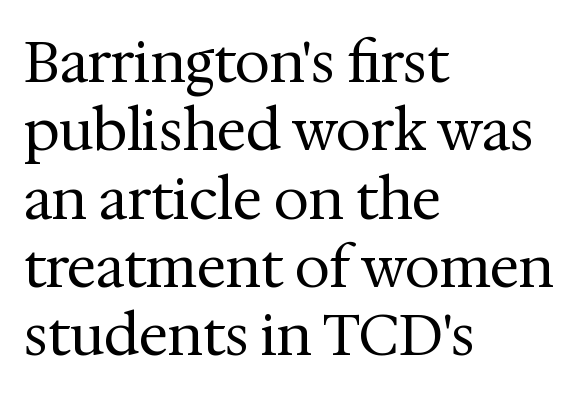
The image shows 56 px regular-weight serif type, upright; set left-aligned, line spacing 1.22x, normal letter spacing, not underlined; medium stroke contrast and a medium x-height.
